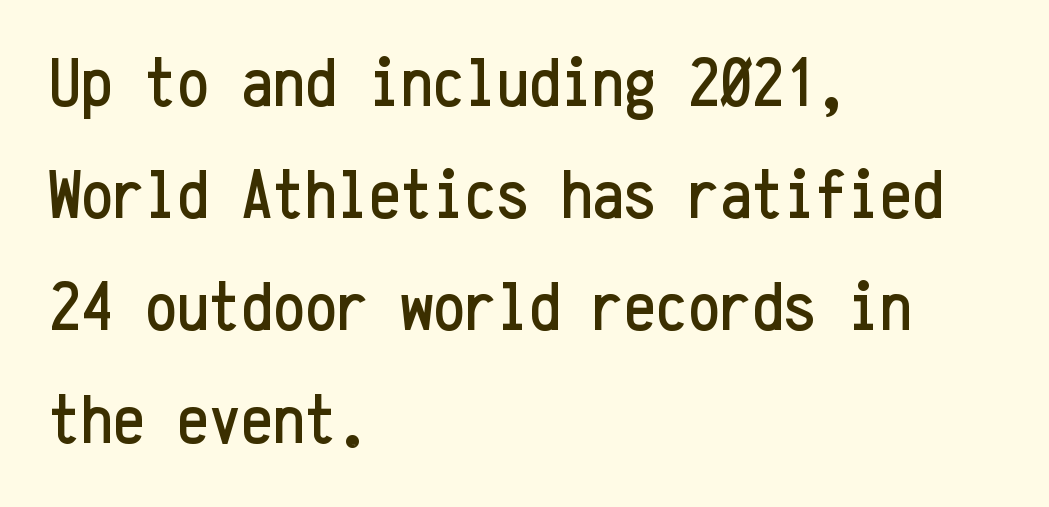
A clean baseline with only descenders dipping below it. Note: no serifs on the glyphs. You could call the tracking neutral — neither tight nor loose. A typesetter would call this monospace, since all characters share one set width. Designer's note — italics off, roman on.
